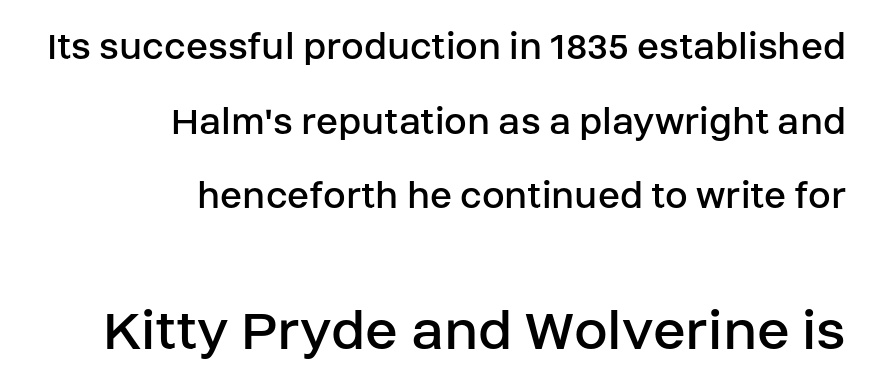
The image shows 61 px regular-weight sans-serif type, upright; set right-aligned, line spacing 1.82x, normal letter spacing, not underlined; the second (bottom) block is 1.49x larger; low stroke contrast and a large x-height.
